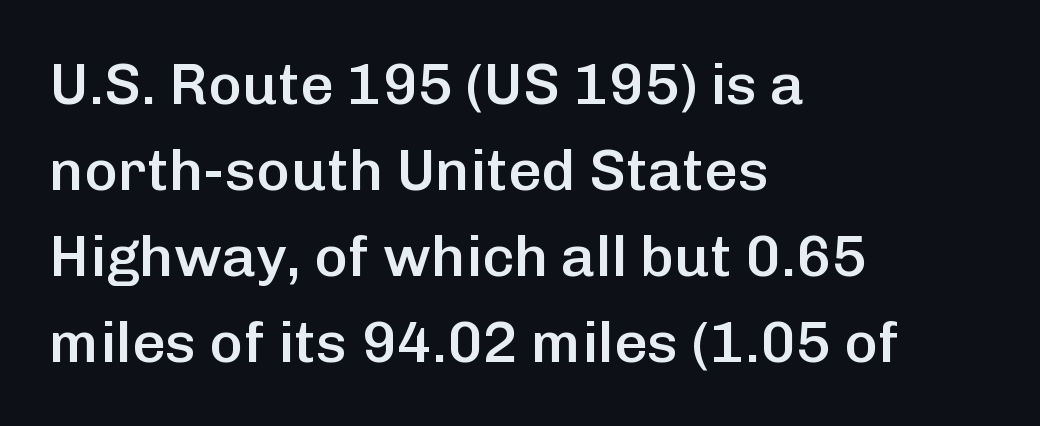
{"serif": "no", "italic": "no", "bold": "semi", "weight": "semibold", "width": "normal", "stroke_contrast": "low", "x_height": "medium", "monospaced": "no", "underline": "no", "align": "left", "line_spacing": "normal", "line_spacing_ratio": 1.48, "letter_spacing": "normal", "letter_spacing_em": 0.0, "glyph_px": 58}
